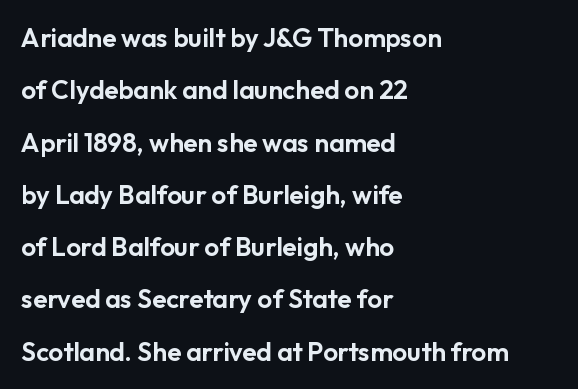
{"italic": "no", "underline": "no", "align": "left", "line_spacing": "loose", "line_spacing_ratio": 2.01, "letter_spacing": "normal", "letter_spacing_em": 0.0, "glyph_px": 26}
